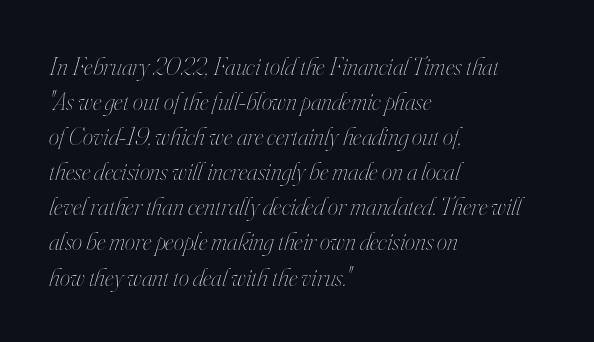
The image shows 26 px text type, italic (leaning right); set left-aligned, normal line spacing (1.35x), normal letter spacing, not underlined.
